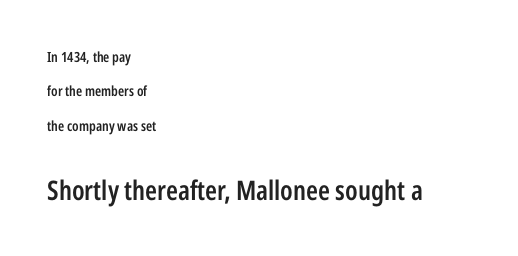
{"italic": "no", "bold": "semi", "underline": "no", "align": "left", "line_spacing": "loose", "line_spacing_ratio": 2.45, "letter_spacing": "normal", "letter_spacing_em": 0.0, "larger_block": "second", "size_ratio": 1.93, "glyph_px": 27}
